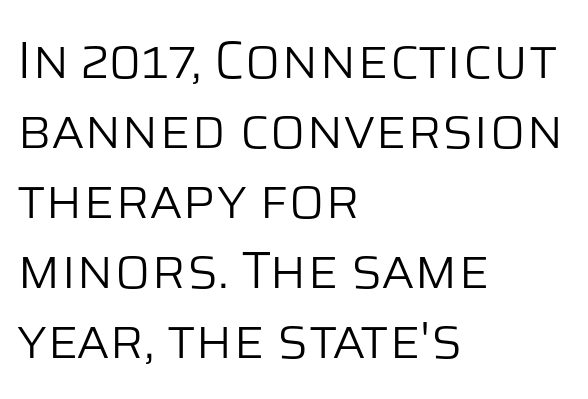
The image shows 53 px light sans-serif type, upright; set left-aligned, normal line spacing (1.32x), normal letter spacing, not underlined; low stroke contrast and a large x-height.
